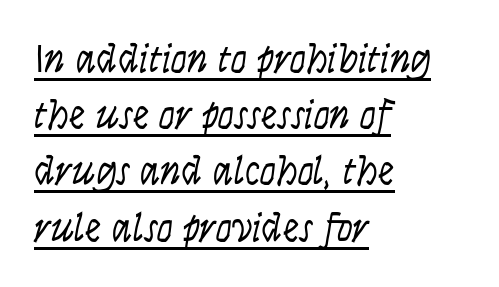
The image shows 41 px light, condensed type, italic (leaning right); set left-aligned, normal line spacing (1.37x), normal letter spacing, underlined; low stroke contrast and a large x-height.
